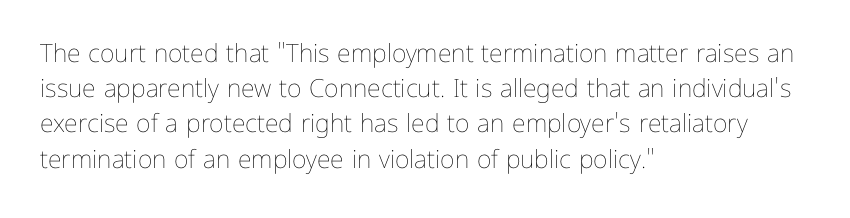
The image shows 25 px text type, upright; set left-aligned, normal line spacing (1.41x), normal letter spacing, not underlined.
